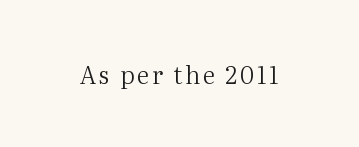
The image shows 24 px text type, upright; set not underlined.
